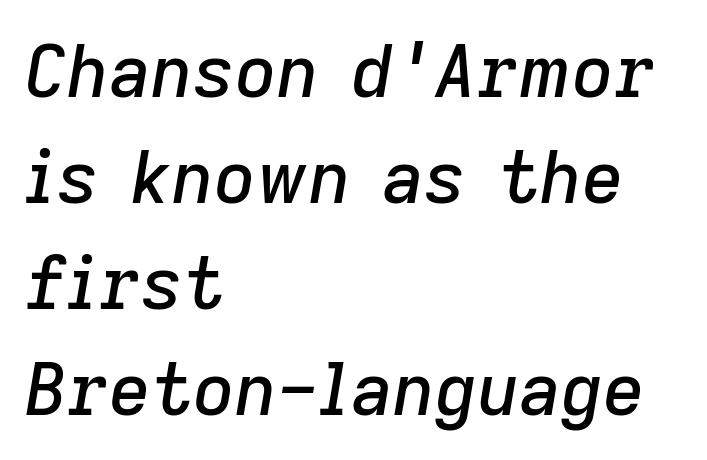
The image shows 73 px text type, italic (leaning right); set left-aligned, normal line spacing (1.45x), normal letter spacing, not underlined; low stroke contrast and a medium x-height.
